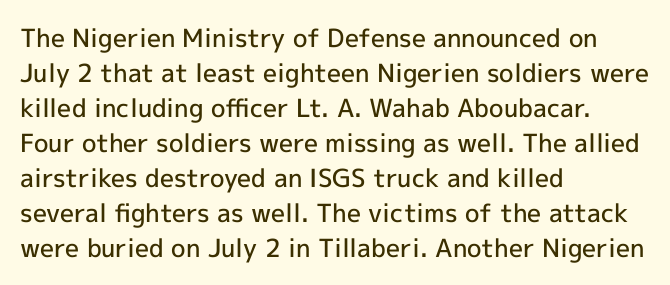
{"italic": "no", "bold": "semi", "underline": "no", "align": "left", "line_spacing": "normal", "line_spacing_ratio": 1.4, "letter_spacing": "normal", "letter_spacing_em": 0.0, "glyph_px": 25}
